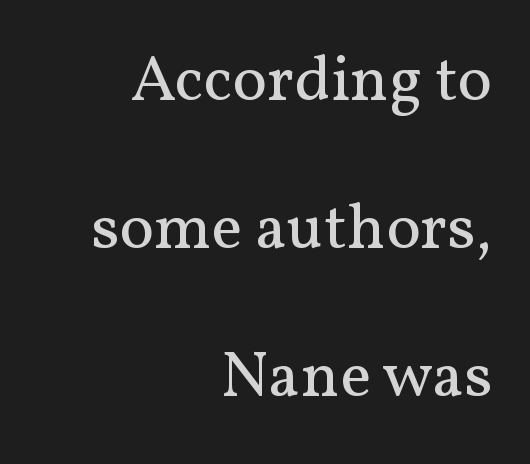
The image shows 65 px regular-weight serif type, upright; set right-aligned, loose line spacing (2.28x), normal letter spacing, not underlined; medium stroke contrast and a medium x-height.
